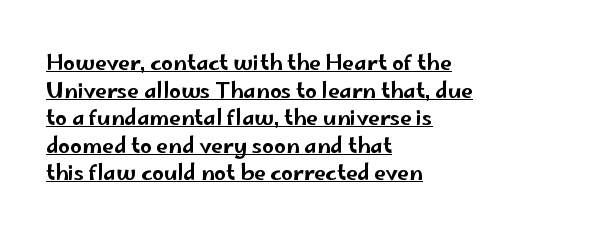
The image shows 21 px text type, upright; set left-aligned, normal line spacing (1.31x), normal letter spacing, underlined.
